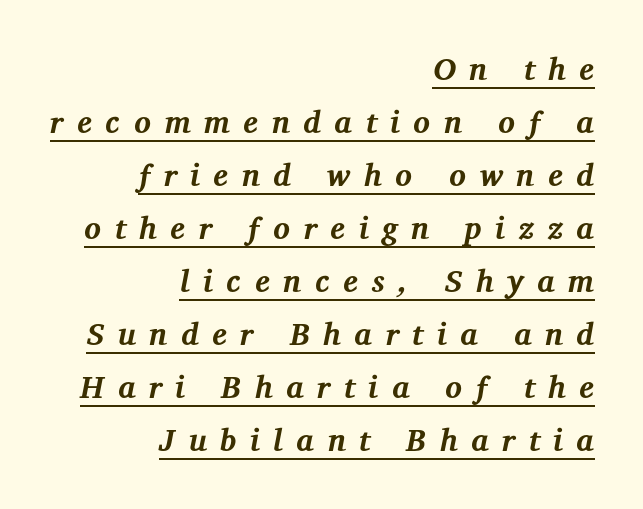
An italicized treatment has been applied to the whole sample. The face used here is proportionally spaced, like ordinary book or web type. This rendering employs a face with finishing strokes, i.e., a serif. Decoration check: the copy is underlined. Letter spacing: wide.
